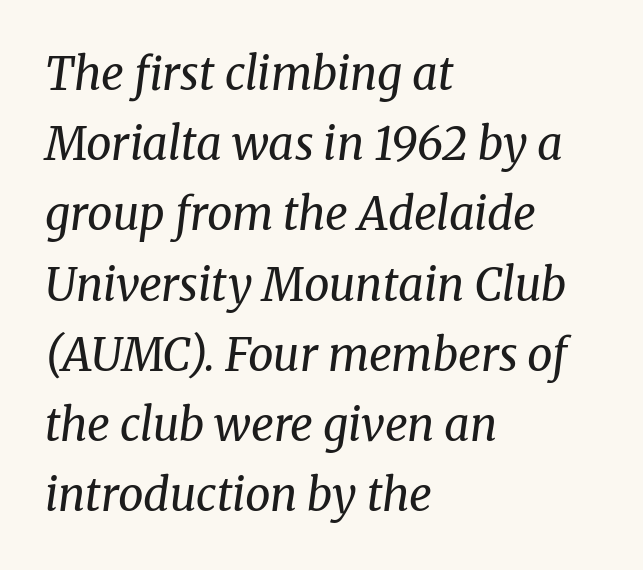
The ragged edge is on the right, which tells us the setting is flush left. Italic? Definitely — the glyphs are oblique. Anything drawn beneath the words? Only blank space. Unbolded letterforms with no extra heft. Quick note: interline space is typical. The face used here is rendered with its standard letterfit.
